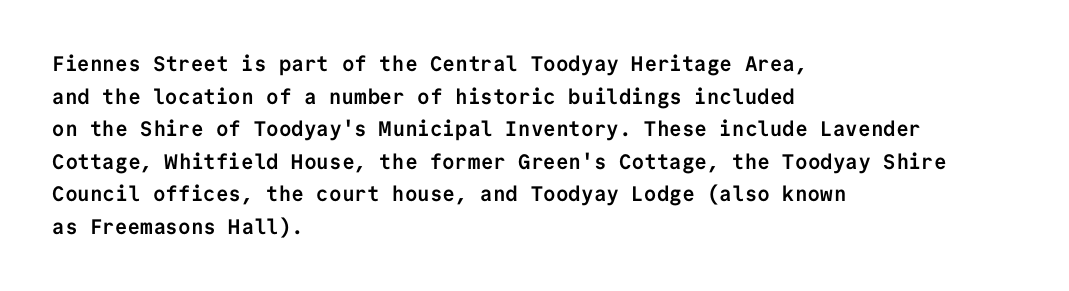
Q: Is the text bold? A: Yes.
Q: Is the text italic (slanted)? A: No, it is upright.
Q: Is the text underlined? A: No.
Q: How is the paragraph aligned? A: Left-aligned.
Q: Is the spacing between letters normal or unusually wide? A: Normal.
Q: Is the spacing between lines tight, normal or loose? A: Normal.
